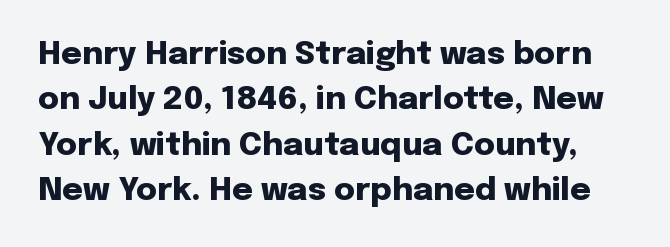
The image shows 32 px heavy sans-serif type, upright; set normal line spacing (1.42x), normal letter spacing, not underlined; low stroke contrast and a medium x-height.
